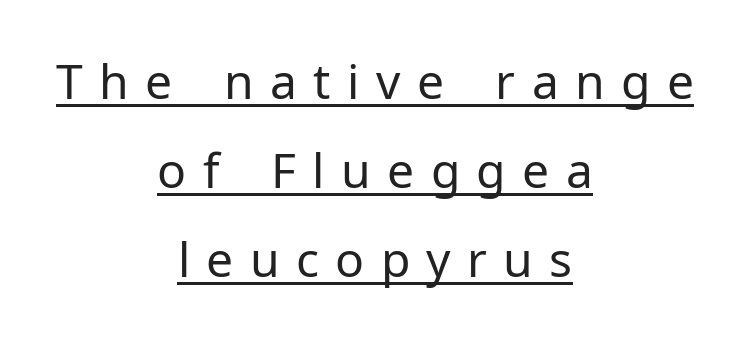
{"serif": "no", "italic": "no", "bold": "no", "weight": "regular", "width": "normal", "stroke_contrast": "low", "x_height": "medium", "monospaced": "no", "underline": "yes", "align": "center", "line_spacing_ratio": 1.85, "letter_spacing": "wide", "letter_spacing_em": 0.34, "glyph_px": 48}
